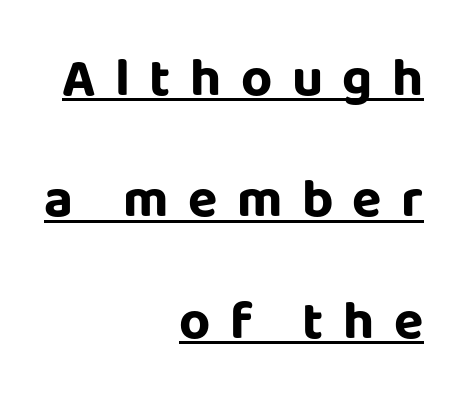
Q: Is the text bold? A: Yes.
Q: Is the text italic (slanted)? A: No, it is upright.
Q: Is the typeface a serif or a sans-serif typeface? A: Sans-serif.
Q: Is the text underlined? A: Yes.
Q: How is the paragraph aligned? A: Right-aligned.
Q: Is the spacing between letters normal or unusually wide? A: Unusually wide.
Q: Is the spacing between lines tight, normal or loose? A: Loose.
Q: Width (condensed, normal, or wide)? A: Normal.
Q: Stroke contrast? A: Low.
Q: x-height? A: Large.
Q: Monospaced? A: No.
